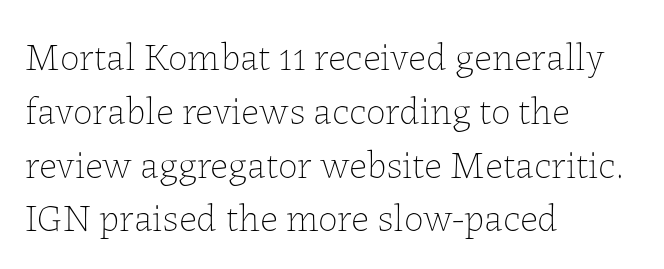
Q: Is the text bold? A: No.
Q: Is the text italic (slanted)? A: No, it is upright.
Q: Is the text underlined? A: No.
Q: How is the paragraph aligned? A: Left-aligned.
Q: Is the spacing between letters normal or unusually wide? A: Normal.
Q: Is the spacing between lines tight, normal or loose? A: Normal.
Q: Width (condensed, normal, or wide)? A: Normal.
Q: Stroke contrast? A: Low.
Q: x-height? A: Medium.
Q: Monospaced? A: No.
